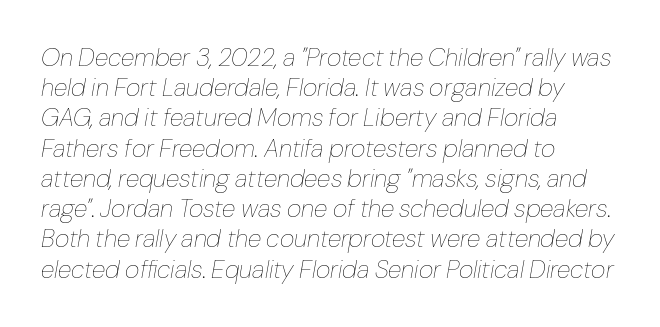
Stems and bowls with no extra thickness — not bold. The whole block is typeset with a tilt. Glance below the letters and you will spot only blank space. Glyph-to-glyph distance matches everyday printed text.
